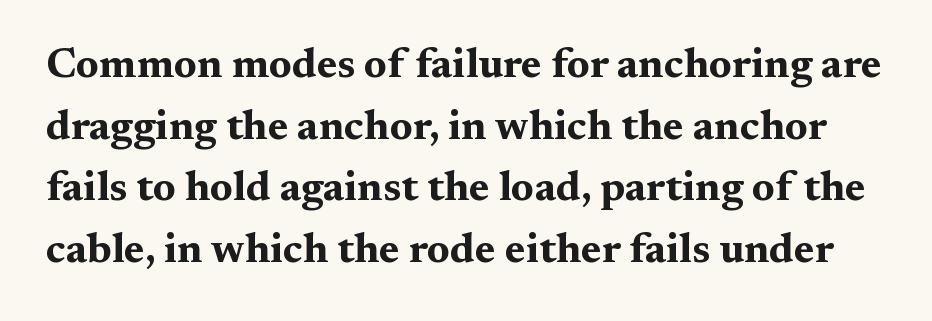
{"serif": "yes", "italic": "no", "bold": "yes", "weight": "bold", "width": "wide", "stroke_contrast": "medium", "x_height": "medium", "monospaced": "no", "underline": "no", "line_spacing": "normal", "line_spacing_ratio": 1.47, "letter_spacing": "normal", "letter_spacing_em": 0.0, "glyph_px": 42}
